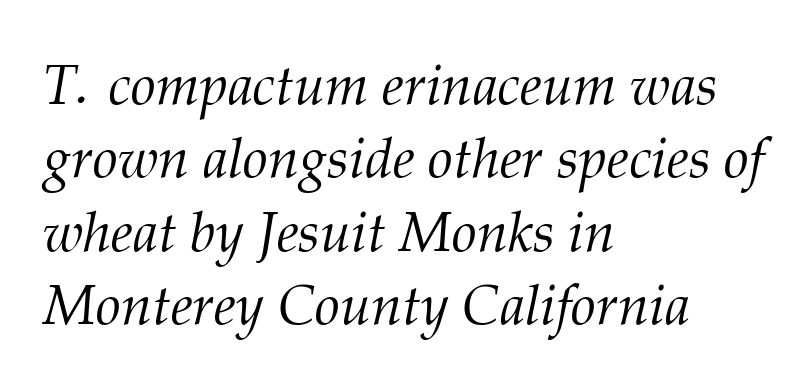
The image shows 56 px light serif type, italic (leaning right); set left-aligned, normal line spacing (1.31x), normal letter spacing, not underlined; medium stroke contrast and a medium x-height.
